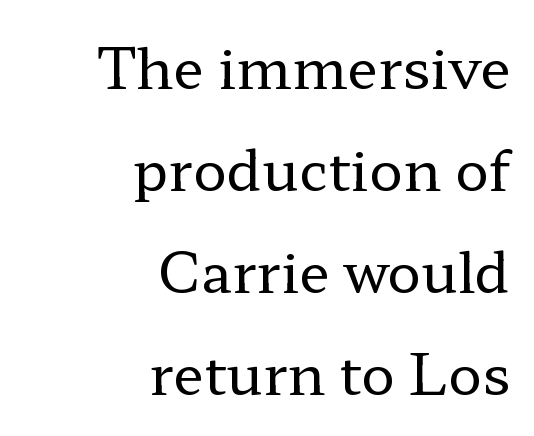
Q: Is the text bold? A: No.
Q: Is the text italic (slanted)? A: No, it is upright.
Q: Is the typeface a serif or a sans-serif typeface? A: Serif.
Q: Is the text underlined? A: No.
Q: How is the paragraph aligned? A: Right-aligned.
Q: Is the spacing between letters normal or unusually wide? A: Normal.
Q: Width (condensed, normal, or wide)? A: Wide.
Q: Stroke contrast? A: Low.
Q: x-height? A: Medium.
Q: Monospaced? A: No.
